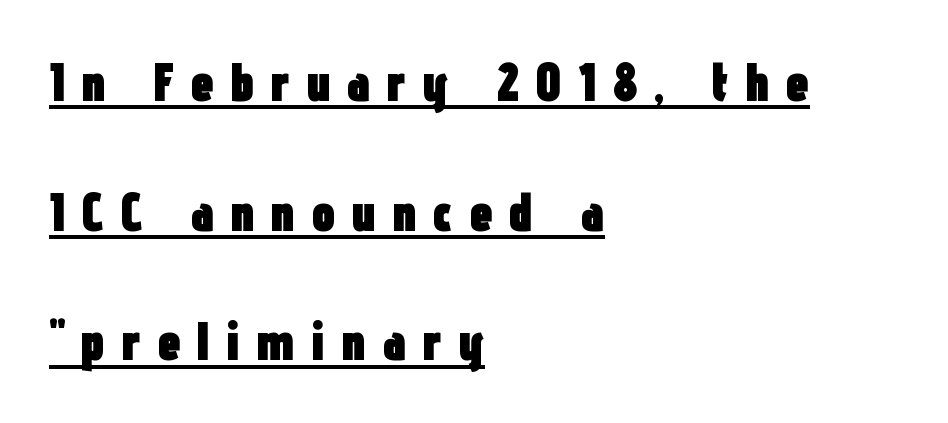
{"serif": "no", "italic": "no", "bold": "yes", "weight": "heavy", "width": "condensed", "stroke_contrast": "low", "x_height": "medium", "monospaced": "no", "underline": "yes", "align": "left", "line_spacing": "loose", "line_spacing_ratio": 2.4, "letter_spacing": "wide", "letter_spacing_em": 0.29, "glyph_px": 54}
